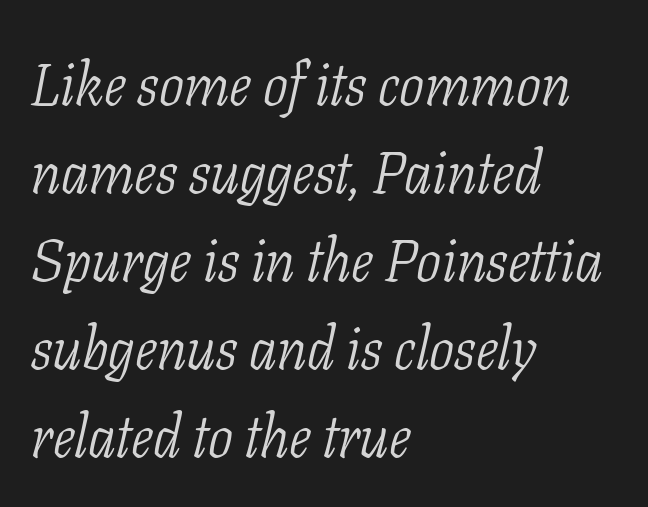
Q: Is the text bold? A: No.
Q: Is the text italic (slanted)? A: Yes, it leans right by about 11 degrees.
Q: Is the typeface a serif or a sans-serif typeface? A: Serif.
Q: Is the text underlined? A: No.
Q: How is the paragraph aligned? A: Left-aligned.
Q: Is the spacing between letters normal or unusually wide? A: Normal.
Q: Is the spacing between lines tight, normal or loose? A: Normal.
Q: Width (condensed, normal, or wide)? A: Condensed.
Q: Stroke contrast? A: Low.
Q: x-height? A: Medium.
Q: Monospaced? A: No.
